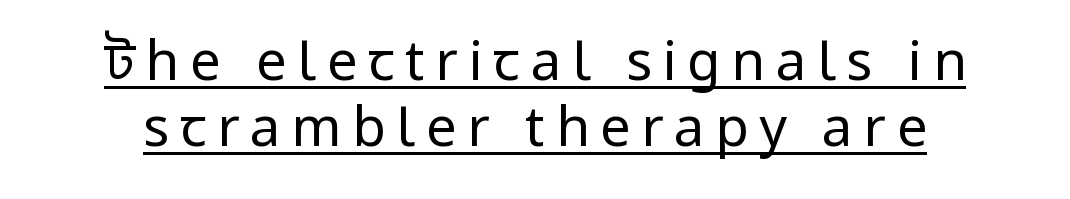
{"serif": "no", "italic": "no", "bold": "no", "weight": "regular", "width": "normal", "stroke_contrast": "low", "x_height": "medium", "monospaced": "no", "underline": "yes", "line_spacing_ratio": 1.22, "letter_spacing": "wide", "letter_spacing_em": 0.2, "glyph_px": 54}
